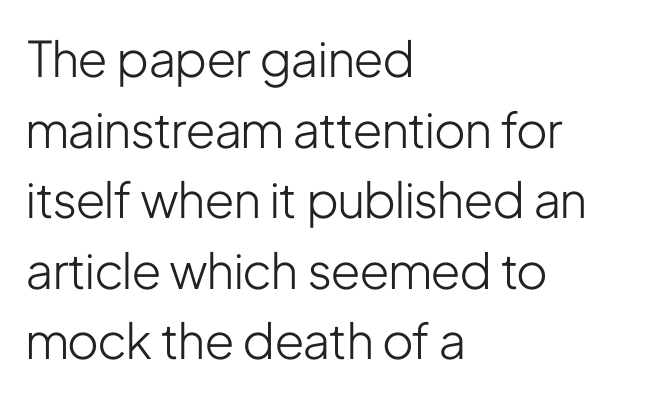
{"serif": "no", "italic": "no", "bold": "no", "weight": "light", "width": "condensed", "stroke_contrast": "low", "x_height": "medium", "monospaced": "no", "underline": "no", "align": "left", "line_spacing": "normal", "line_spacing_ratio": 1.44, "letter_spacing": "normal", "letter_spacing_em": 0.0, "glyph_px": 49}
